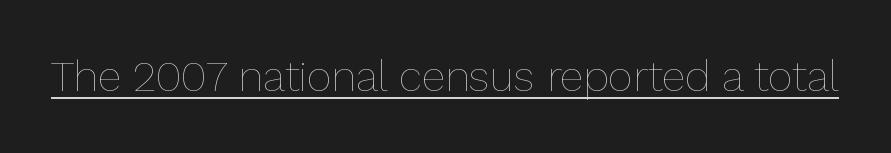
{"italic": "no", "bold": "no", "weight": "thin", "width": "normal", "stroke_contrast": "low", "x_height": "medium", "monospaced": "no", "underline": "yes", "letter_spacing": "normal", "letter_spacing_em": 0.0, "glyph_px": 43}
